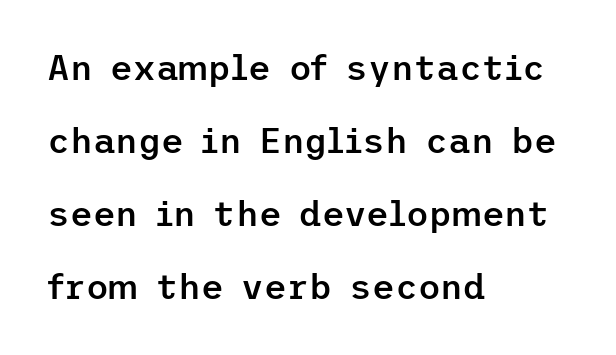
The image shows 35 px semibold sans-serif type, upright; set left-aligned, loose line spacing (2.09x), normal letter spacing, not underlined; low stroke contrast and a medium x-height.
